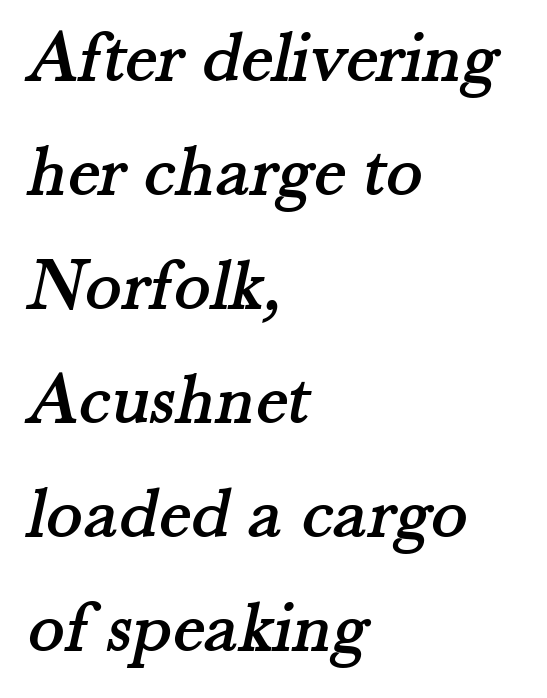
You can tell from the footed stems that serif type was used. This sample has the flowing, uneven cadence of proportional lettering. The gaps between neighbouring characters are ordinary and unremarkable. Baseline-to-baseline distance is the conventional proportion of letter height. Line starts are locked; line ends wander. Quick note: underline off.
